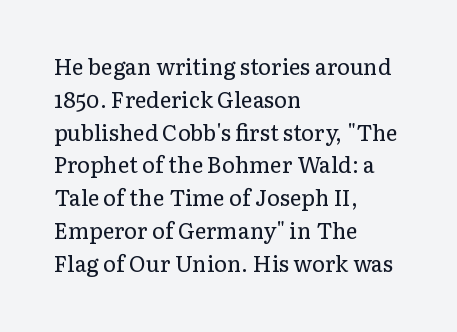
Descender tails drop into unmarked territory. Vertically, the passage feels balanced, rows spaced as you'd expect. The typesetter chose a ragged-right arrangement here. The typography opts for an upright posture over an oblique one. The rendering keeps characters at their native spacing. Stroke mass is kept to a normal reading level or below.
